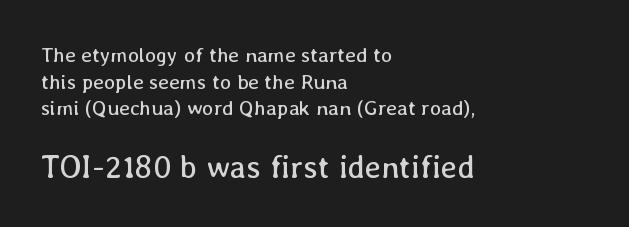
Q: Is the text bold? A: No.
Q: Is the text italic (slanted)? A: No, it is upright.
Q: Is the text underlined? A: No.
Q: How is the paragraph aligned? A: Left-aligned.
Q: Is the spacing between letters normal or unusually wide? A: Normal.
Q: Is the spacing between lines tight, normal or loose? A: Normal.
Q: Which block of text is set in a larger size, the first (top) or the second (bottom)? A: The second (bottom) one.
Q: Width (condensed, normal, or wide)? A: Normal.
Q: Stroke contrast? A: Low.
Q: x-height? A: Medium.
Q: Monospaced? A: No.
